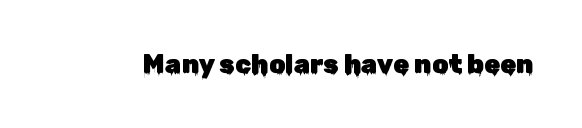
Is there any slant? The stems are plumb. Descenders are the only things crossing below the line. The line texture is even and compact thanks to regular tracking.
